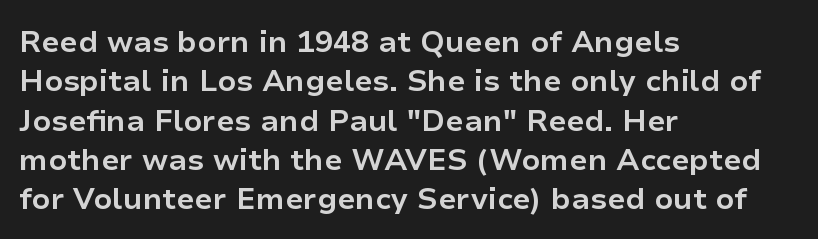
The image shows 30 px bold sans-serif type, upright; set left-aligned, normal line spacing (1.31x), normal letter spacing, not underlined; low stroke contrast and a medium x-height.
